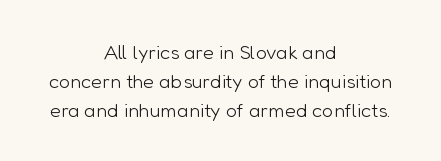
Notice how the passage keeps no hard edge, just a central spine. Regular leading. Look at the tracking — it's just the regular setting, nothing added. The face looks like a standard text weight, possibly lighter.
